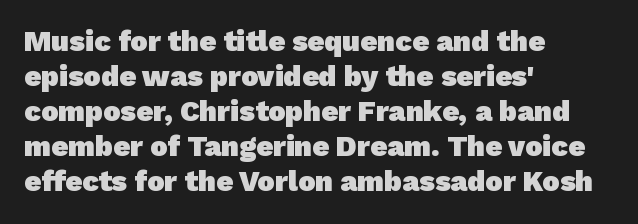
Q: Is the text bold? A: Yes.
Q: Is the typeface a serif or a sans-serif typeface? A: Sans-serif.
Q: Is the text underlined? A: No.
Q: How is the paragraph aligned? A: Left-aligned.
Q: Is the spacing between letters normal or unusually wide? A: Normal.
Q: Width (condensed, normal, or wide)? A: Normal.
Q: Stroke contrast? A: Low.
Q: x-height? A: Medium.
Q: Monospaced? A: No.
